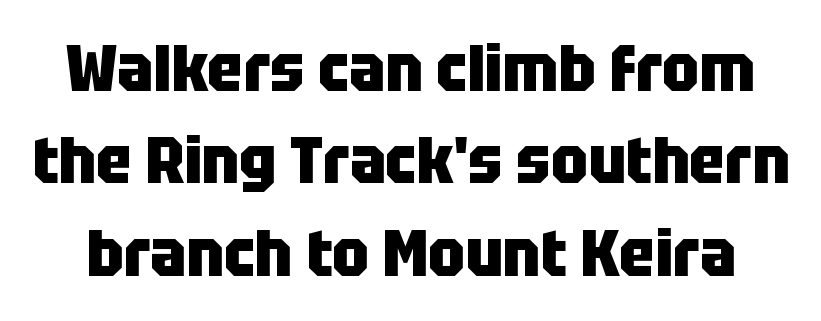
Q: Is the text bold? A: Yes.
Q: Is the text italic (slanted)? A: No, it is upright.
Q: Is the typeface a serif or a sans-serif typeface? A: Sans-serif.
Q: Is the text underlined? A: No.
Q: Is the spacing between letters normal or unusually wide? A: Normal.
Q: Is the spacing between lines tight, normal or loose? A: Normal.
Q: Width (condensed, normal, or wide)? A: Condensed.
Q: Stroke contrast? A: Low.
Q: x-height? A: Large.
Q: Monospaced? A: No.
